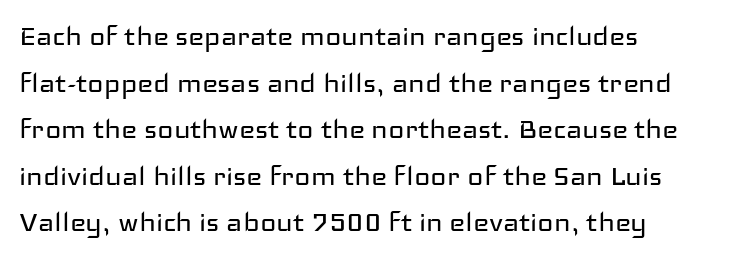
These lines were composed using upright roman letters. This is not heavy type; no bold has been used. The typesetter chose a ragged-right arrangement here. The string is rendered with underlining switched off.
